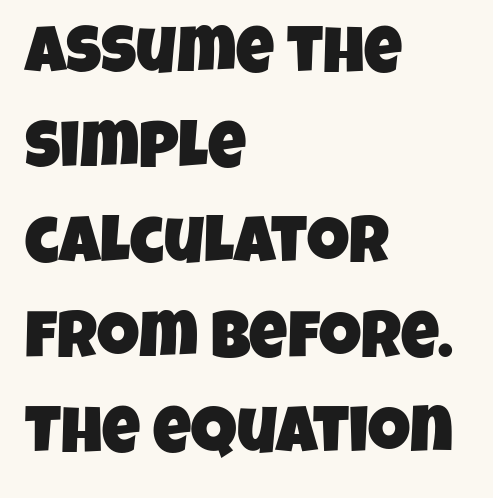
No feet cap the strokes, marking this as sans-serif type. The lines in this sample share a left origin and differ only in where they stop. Honestly, there is no underline to notice here at all. The type is set solid horizontally, with unmodified tracking. How would I describe the line gaps? Plain and ordinary. Here the designer chose a conventional face with non-uniform glyph widths.
